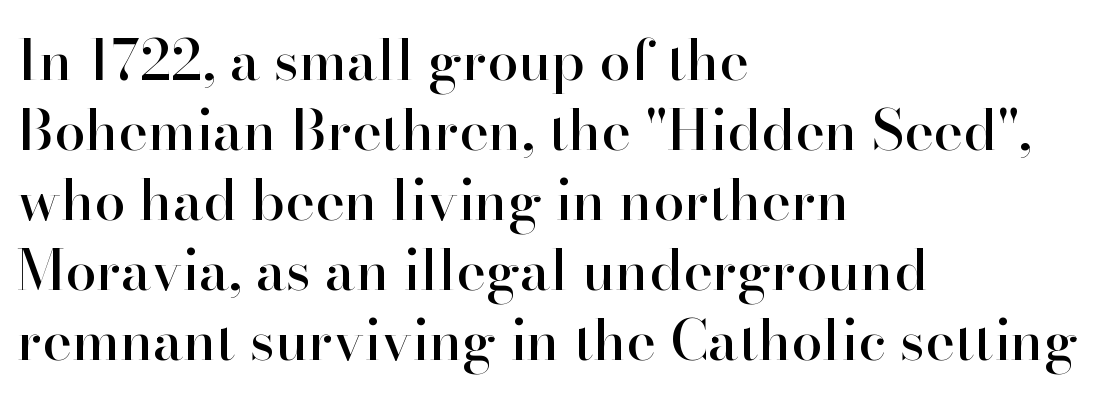
The image shows 56 px serif type, upright; set left-aligned, normal line spacing (1.25x), normal letter spacing, not underlined; high stroke contrast and a small x-height.
